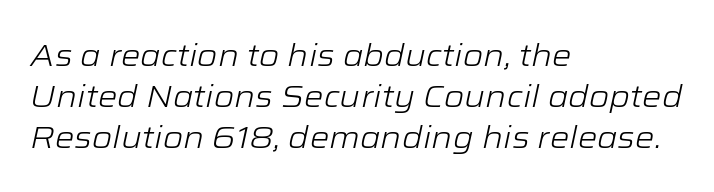
The image shows 31 px light, wide type, italic (leaning right); set left-aligned, normal line spacing (1.32x), normal letter spacing, not underlined; low stroke contrast and a medium x-height.
